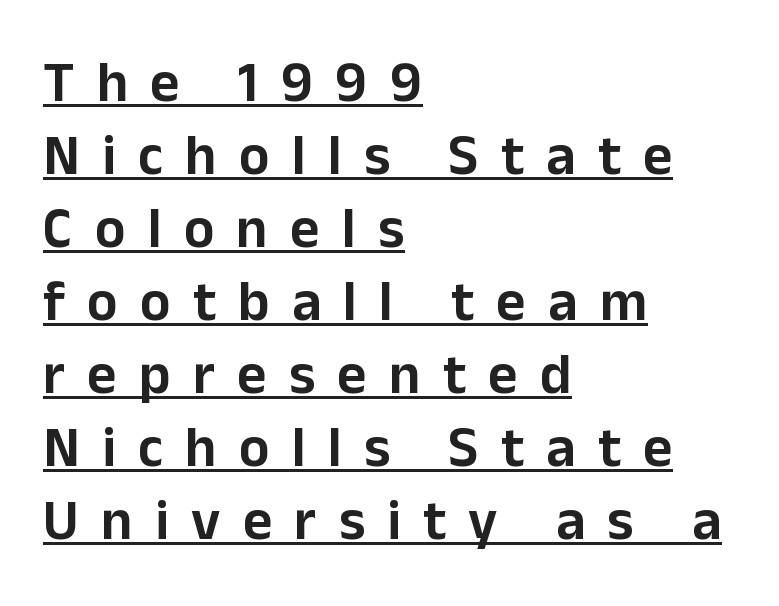
Q: Is the text italic (slanted)? A: No, it is upright.
Q: Is the typeface a serif or a sans-serif typeface? A: Sans-serif.
Q: Is the text underlined? A: Yes.
Q: How is the paragraph aligned? A: Left-aligned.
Q: Is the spacing between letters normal or unusually wide? A: Unusually wide.
Q: Is the spacing between lines tight, normal or loose? A: Normal.
Q: Width (condensed, normal, or wide)? A: Normal.
Q: Stroke contrast? A: Low.
Q: x-height? A: Medium.
Q: Monospaced? A: No.
